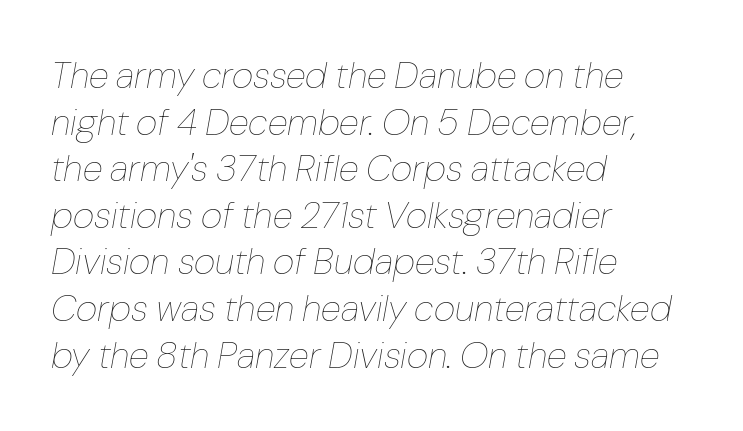
Q: Is the text bold? A: No.
Q: Is the text italic (slanted)? A: Yes, it leans right by about 10 degrees.
Q: Is the text underlined? A: No.
Q: How is the paragraph aligned? A: Left-aligned.
Q: Is the spacing between letters normal or unusually wide? A: Normal.
Q: Is the spacing between lines tight, normal or loose? A: Normal.
Q: Width (condensed, normal, or wide)? A: Normal.
Q: Stroke contrast? A: Low.
Q: x-height? A: Medium.
Q: Monospaced? A: No.
